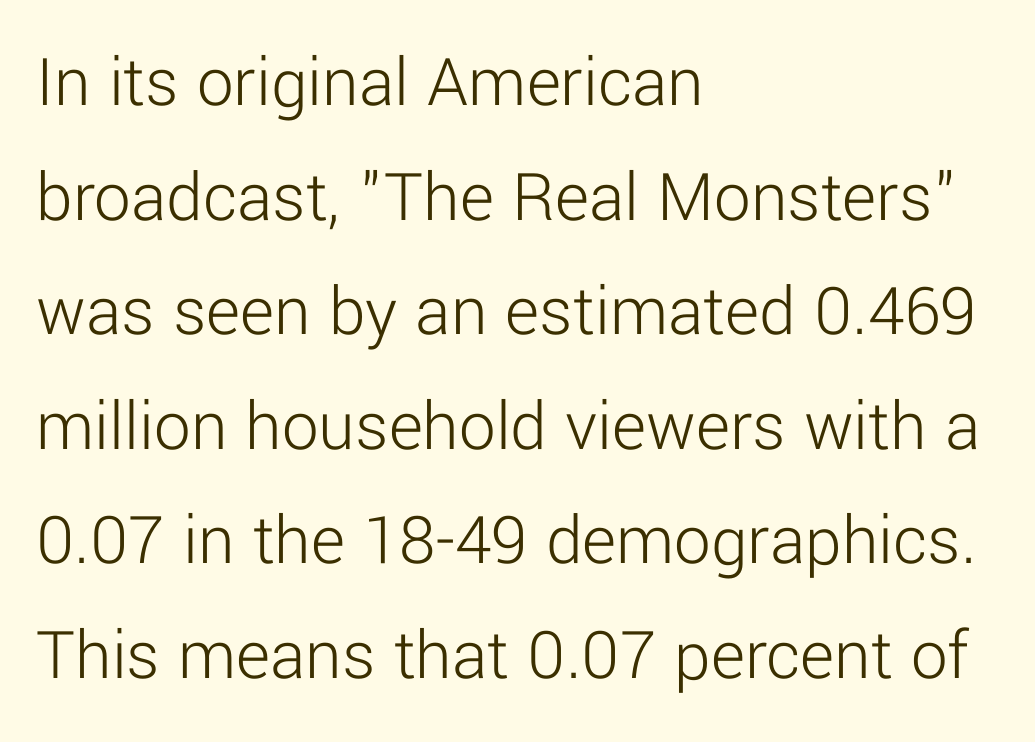
The image shows 73 px light sans-serif type, upright; set left-aligned, normal line spacing (1.57x), normal letter spacing, not underlined; low stroke contrast and a medium x-height.
